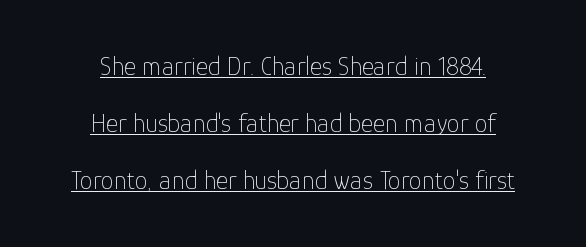
The image shows 26 px text type, upright; set centered, loose line spacing (2.2x), normal letter spacing, underlined.
